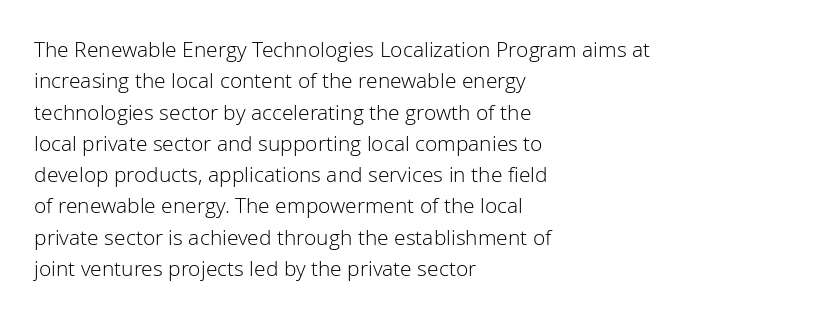
Ordinary non-slanted type is in use. Honestly, the row spacing looks completely unremarkable. These lines keep a tight, regular rhythm from letter to letter. These lines stack with their left ends in a neat column.
